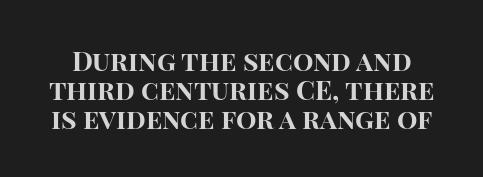
Q: Is the text bold? A: Yes.
Q: Is the text italic (slanted)? A: No, it is upright.
Q: Is the text underlined? A: No.
Q: Is the spacing between letters normal or unusually wide? A: Normal.
Q: Is the spacing between lines tight, normal or loose? A: Tight.
